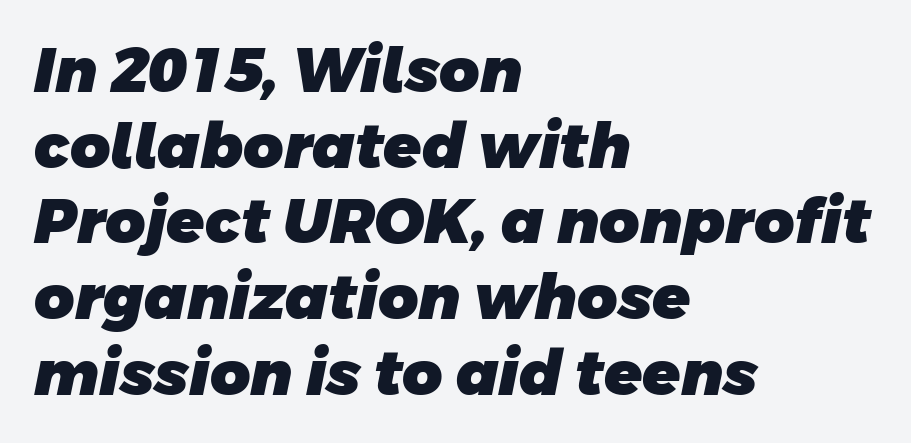
{"serif": "no", "bold": "yes", "weight": "heavy", "width": "normal", "stroke_contrast": "low", "x_height": "large", "monospaced": "no", "underline": "no", "align": "left", "line_spacing_ratio": 1.22, "letter_spacing": "normal", "letter_spacing_em": 0.0, "glyph_px": 62}
